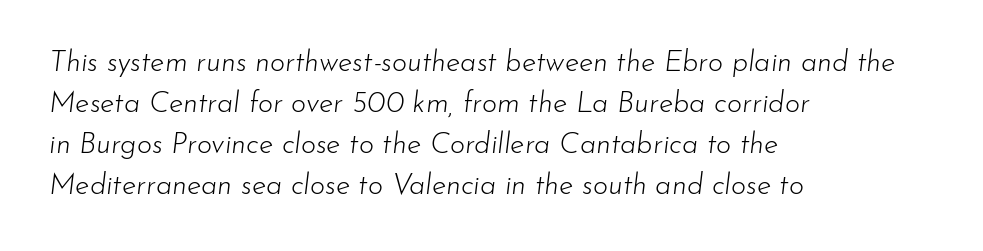
Q: Is the text bold? A: No.
Q: Is the text italic (slanted)? A: Yes, it leans right by about 7 degrees.
Q: Is the text underlined? A: No.
Q: How is the paragraph aligned? A: Left-aligned.
Q: Is the spacing between letters normal or unusually wide? A: Normal.
Q: Is the spacing between lines tight, normal or loose? A: Normal.
Q: Width (condensed, normal, or wide)? A: Normal.
Q: Stroke contrast? A: Low.
Q: x-height? A: Small.
Q: Monospaced? A: No.
